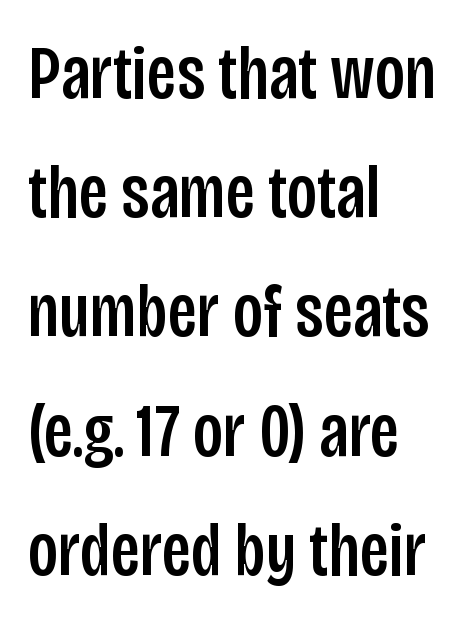
The image shows 75 px condensed sans-serif type, upright; set left-aligned, normal line spacing (1.59x), normal letter spacing, not underlined; low stroke contrast and a large x-height.
